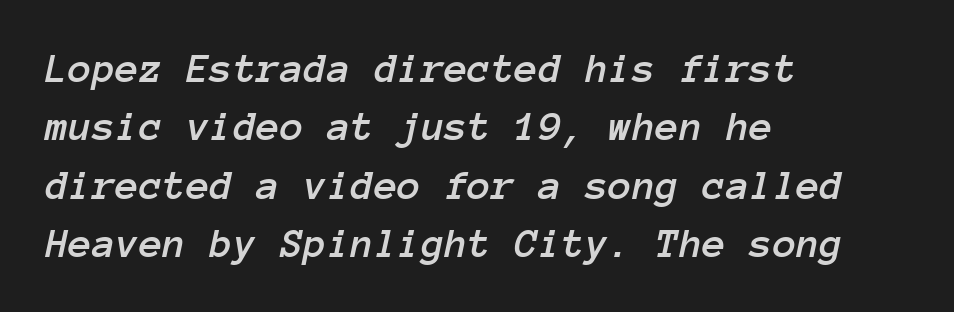
Short and long lines alike share a common starting point at left. Each row of text sits above clean, open space. The designer left line spacing at the default. Standard letterfit; no display-style spreading of the glyphs.
